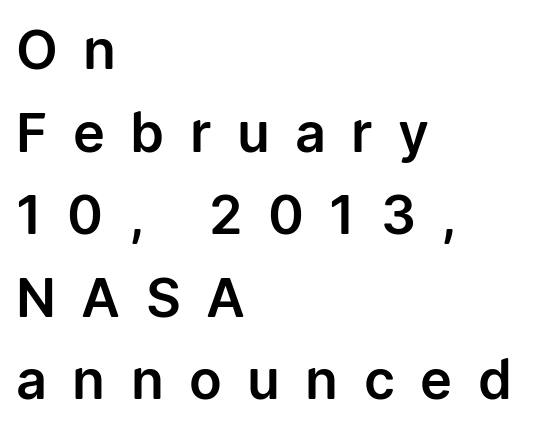
If you drew a ruler down the left edge, every line would touch it. The rendering inserts visible extra space after every character. Ordinary non-slanted type is in use. The vertical gap from one line to the next is medium.
